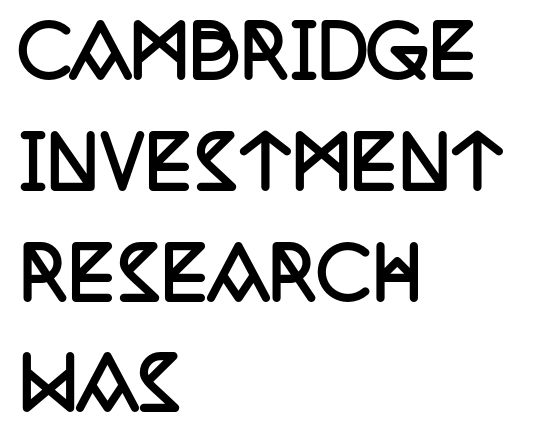
Q: Is the text bold? A: Yes.
Q: Is the text italic (slanted)? A: No, it is upright.
Q: Is the typeface a serif or a sans-serif typeface? A: Serif.
Q: Is the text underlined? A: No.
Q: How is the paragraph aligned? A: Left-aligned.
Q: Is the spacing between letters normal or unusually wide? A: Normal.
Q: Is the spacing between lines tight, normal or loose? A: Normal.
Q: Width (condensed, normal, or wide)? A: Condensed.
Q: Stroke contrast? A: Low.
Q: x-height? A: Large.
Q: Monospaced? A: No.
